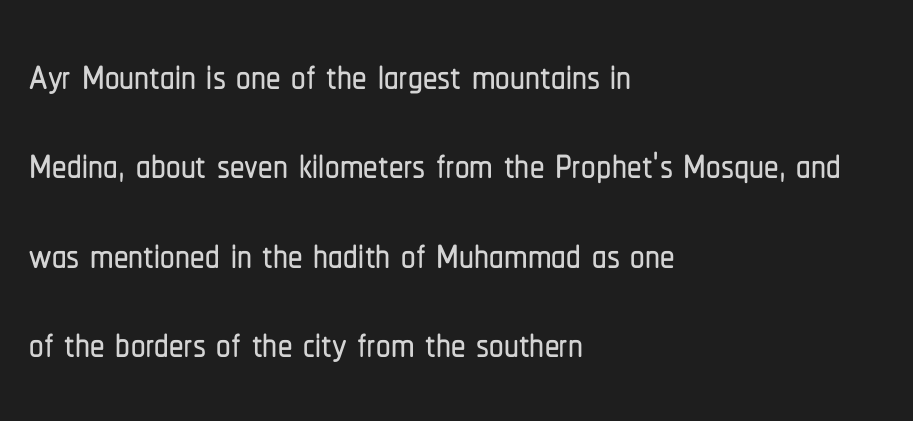
Q: Is the text italic (slanted)? A: No, it is upright.
Q: Is the typeface a serif or a sans-serif typeface? A: Sans-serif.
Q: Is the text underlined? A: No.
Q: How is the paragraph aligned? A: Left-aligned.
Q: Is the spacing between letters normal or unusually wide? A: Normal.
Q: Is the spacing between lines tight, normal or loose? A: Normal.
Q: Width (condensed, normal, or wide)? A: Condensed.
Q: Stroke contrast? A: Low.
Q: x-height? A: Medium.
Q: Monospaced? A: No.
